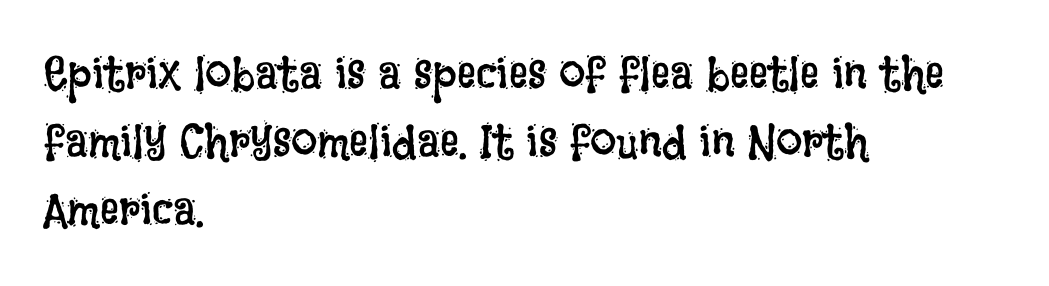
The image shows 47 px regular-weight, condensed type, upright; set left-aligned, normal line spacing (1.45x), normal letter spacing, not underlined; low stroke contrast and a large x-height.
